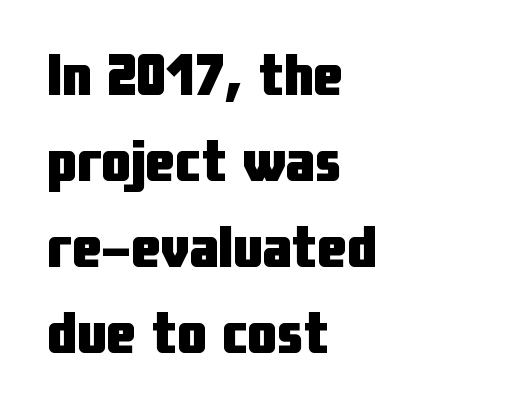
The image shows 59 px heavy, condensed sans-serif type, upright; set left-aligned, normal line spacing (1.46x), normal letter spacing, not underlined; low stroke contrast and a medium x-height.
